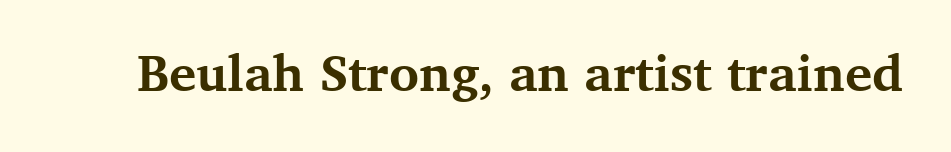
The image shows 51 px bold serif type, upright; set normal letter spacing, not underlined; medium stroke contrast and a medium x-height.
